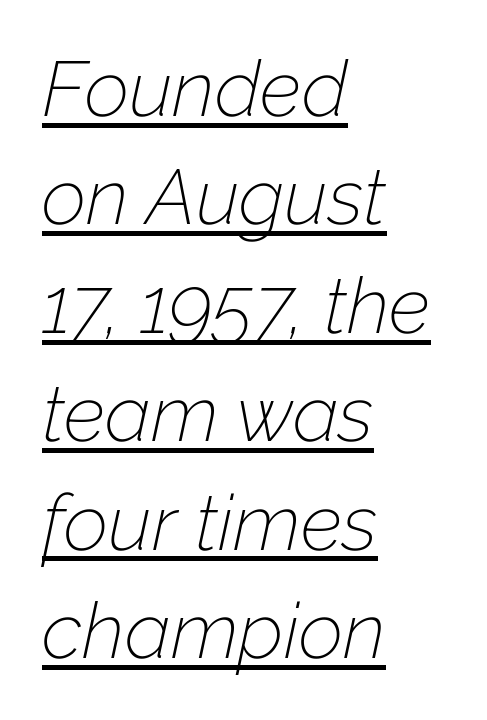
{"italic": "yes", "lean": "right", "slant_degrees": 12, "bold": "no", "weight": "thin", "width": "normal", "stroke_contrast": "low", "x_height": "medium", "monospaced": "no", "underline": "yes", "align": "left", "line_spacing": "normal", "line_spacing_ratio": 1.39, "letter_spacing": "normal", "letter_spacing_em": 0.0, "glyph_px": 78}
